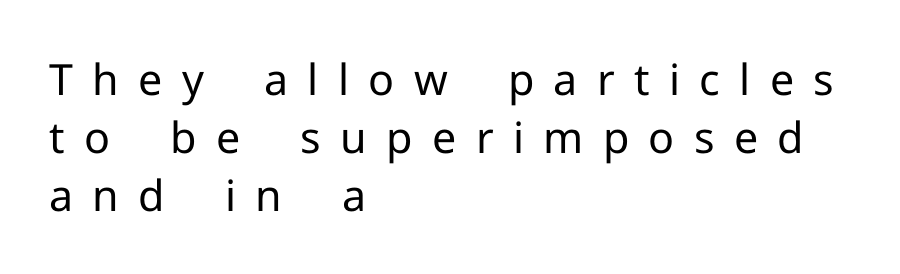
Q: Is the text bold? A: No.
Q: Is the text italic (slanted)? A: No, it is upright.
Q: Is the typeface a serif or a sans-serif typeface? A: Sans-serif.
Q: Is the text underlined? A: No.
Q: How is the paragraph aligned? A: Left-aligned.
Q: Is the spacing between letters normal or unusually wide? A: Unusually wide.
Q: Is the spacing between lines tight, normal or loose? A: Normal.
Q: Width (condensed, normal, or wide)? A: Normal.
Q: Stroke contrast? A: Low.
Q: x-height? A: Medium.
Q: Monospaced? A: No.
